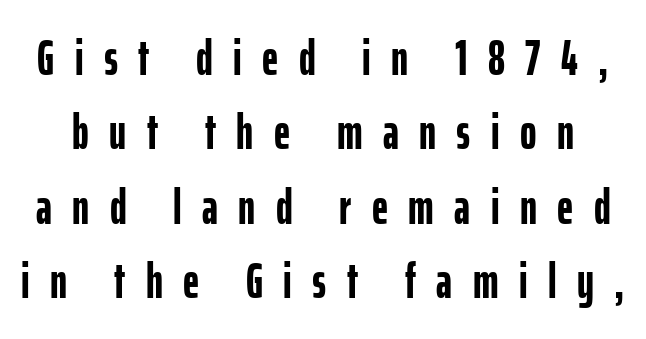
Q: Is the text bold? A: Yes.
Q: Is the text italic (slanted)? A: No, it is upright.
Q: Is the typeface a serif or a sans-serif typeface? A: Sans-serif.
Q: Is the text underlined? A: No.
Q: Is the spacing between letters normal or unusually wide? A: Unusually wide.
Q: Is the spacing between lines tight, normal or loose? A: Normal.
Q: Width (condensed, normal, or wide)? A: Condensed.
Q: Stroke contrast? A: Low.
Q: x-height? A: Medium.
Q: Monospaced? A: No.
